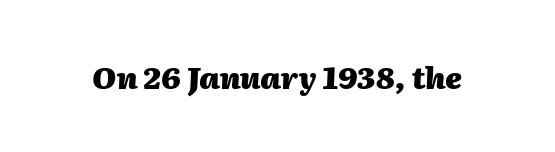
Q: Is the text bold? A: Yes.
Q: Is the text italic (slanted)? A: Yes, it leans right by about 2 degrees.
Q: Is the text underlined? A: No.
Q: Is the spacing between letters normal or unusually wide? A: Normal.
Q: Width (condensed, normal, or wide)? A: Normal.
Q: Stroke contrast? A: Medium.
Q: x-height? A: Medium.
Q: Monospaced? A: No.
